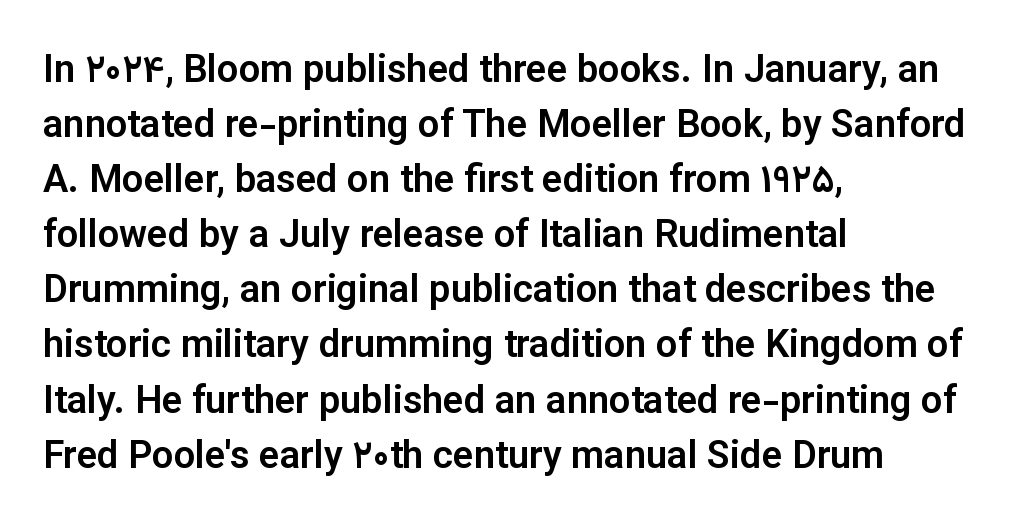
Q: Is the text italic (slanted)? A: No, it is upright.
Q: Is the typeface a serif or a sans-serif typeface? A: Sans-serif.
Q: Is the text underlined? A: No.
Q: How is the paragraph aligned? A: Left-aligned.
Q: Is the spacing between letters normal or unusually wide? A: Normal.
Q: Is the spacing between lines tight, normal or loose? A: Normal.
Q: Width (condensed, normal, or wide)? A: Normal.
Q: Stroke contrast? A: Low.
Q: x-height? A: Medium.
Q: Monospaced? A: No.
